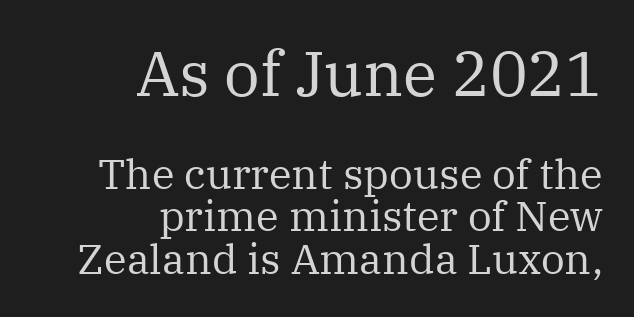
Leftover space on each line is placed entirely before the opening word. These two chunks differ in scale, with the top chunk taking the larger measure. The letters advance in unequal steps, a hallmark of proportional type. On a weight scale, this lands at 450 or below. The designer went with a serif here, giving each stem small feet. Quick note: not italic, upright.
